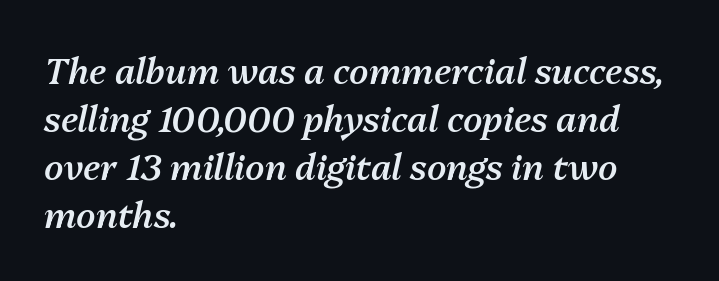
{"italic": "yes", "lean": "right", "slant_degrees": 13, "bold": "semi", "weight": "semibold", "width": "normal", "stroke_contrast": "medium", "x_height": "medium", "monospaced": "no", "underline": "no", "align": "left", "line_spacing": "normal", "line_spacing_ratio": 1.37, "letter_spacing": "normal", "letter_spacing_em": 0.0, "glyph_px": 35}
